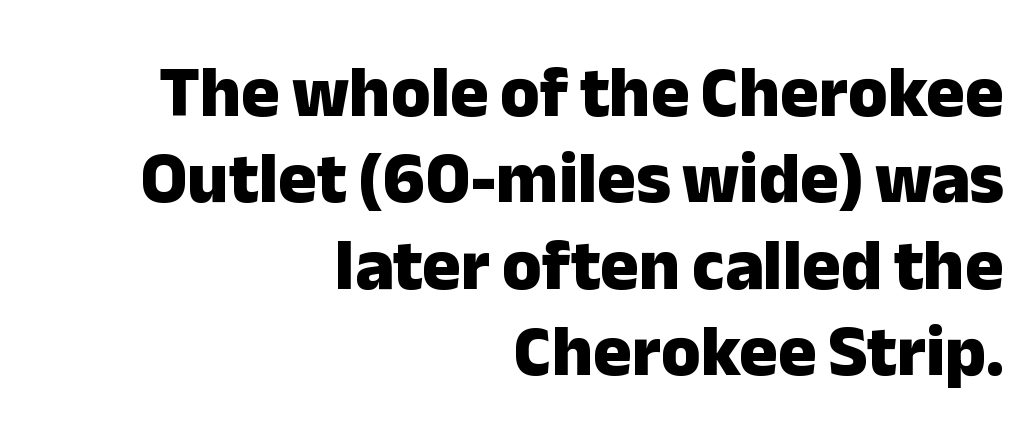
Q: Is the text bold? A: Yes.
Q: Is the text italic (slanted)? A: No, it is upright.
Q: Is the typeface a serif or a sans-serif typeface? A: Sans-serif.
Q: Is the text underlined? A: No.
Q: How is the paragraph aligned? A: Right-aligned.
Q: Is the spacing between letters normal or unusually wide? A: Normal.
Q: Width (condensed, normal, or wide)? A: Normal.
Q: Stroke contrast? A: Low.
Q: x-height? A: Medium.
Q: Monospaced? A: No.
